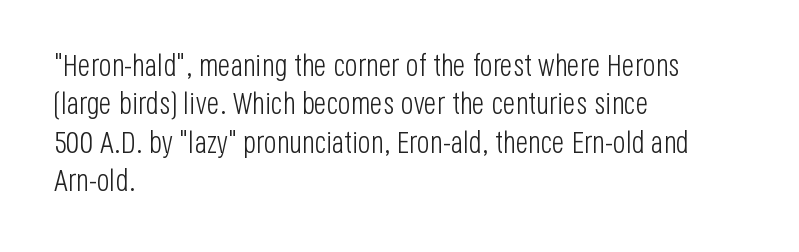
Q: Is the text bold? A: No.
Q: Is the text italic (slanted)? A: No, it is upright.
Q: Is the typeface a serif or a sans-serif typeface? A: Sans-serif.
Q: Is the text underlined? A: No.
Q: How is the paragraph aligned? A: Left-aligned.
Q: Is the spacing between letters normal or unusually wide? A: Normal.
Q: Is the spacing between lines tight, normal or loose? A: Normal.
Q: Width (condensed, normal, or wide)? A: Condensed.
Q: Stroke contrast? A: Low.
Q: x-height? A: Large.
Q: Monospaced? A: No.
